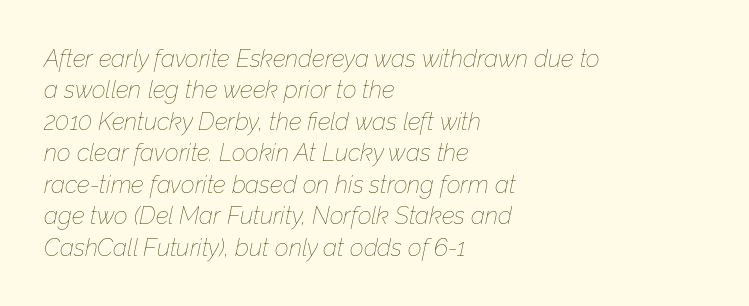
Horizontally, the lines are justified to the leading edge only. The typeface has the unassuming heft of standard copy or less. Is there much room between lines? A standard amount, neither cramped nor airy. Notice how the stems are inclined rather than vertical — that's the hallmark of italics. Honestly, the letter spacing is just normal — you wouldn't notice it. Quick note: underline off.
